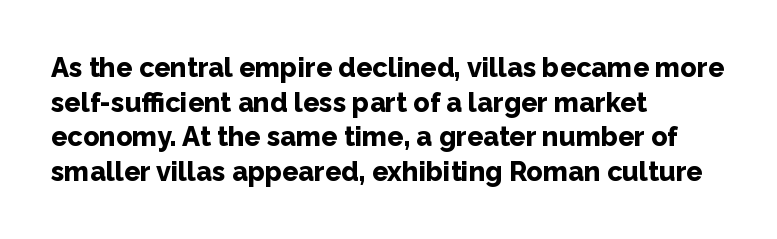
{"italic": "no", "bold": "yes", "underline": "no", "align": "left", "line_spacing": "normal", "line_spacing_ratio": 1.28, "letter_spacing": "normal", "letter_spacing_em": 0.0, "glyph_px": 27}
